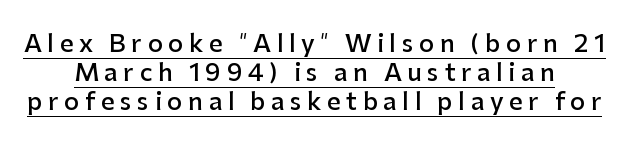
Q: Is the text bold? A: Semi-bold.
Q: Is the text italic (slanted)? A: No, it is upright.
Q: Is the text underlined? A: Yes.
Q: Is the spacing between letters normal or unusually wide? A: Unusually wide.
